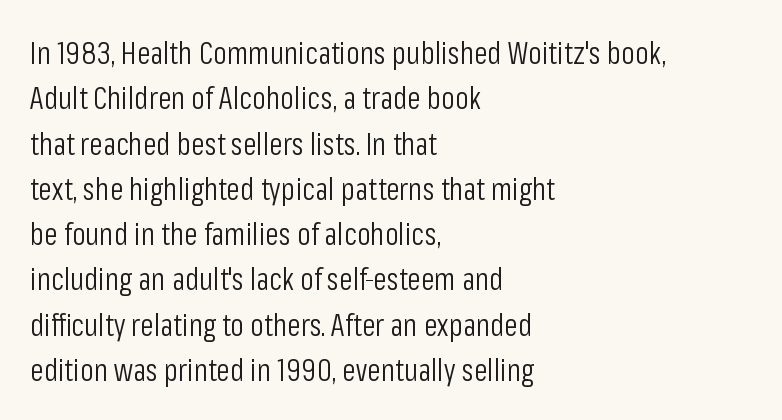
{"serif": "no", "italic": "no", "bold": "no", "weight": "light", "width": "condensed", "stroke_contrast": "low", "x_height": "medium", "monospaced": "no", "underline": "no", "align": "left", "line_spacing": "normal", "line_spacing_ratio": 1.46, "letter_spacing": "normal", "letter_spacing_em": 0.0, "glyph_px": 31}
